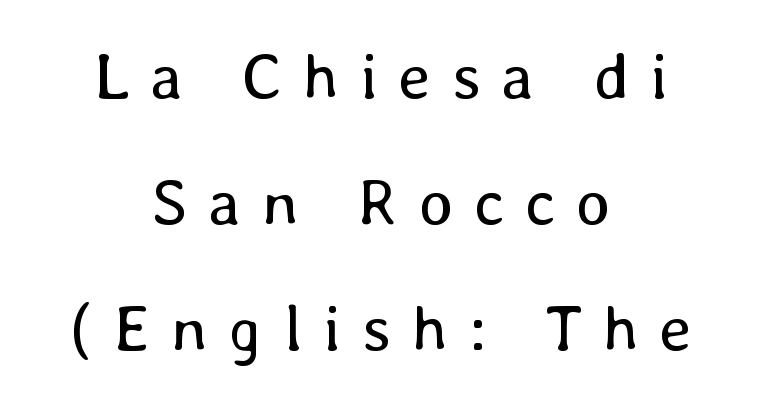
Widely set lines give the paragraph a tall, airy silhouette. Leftover space on each line is divided equally before and after the words. Type without underlining. The letters are spread apart with noticeably loose tracking. Do the letters lean? They stand straight.
